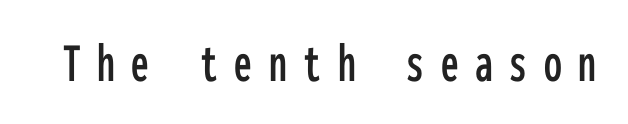
The image shows 57 px condensed sans-serif type, upright, monospaced; set unusually wide letter spacing (+0.29 em), not underlined; low stroke contrast and a medium x-height.
